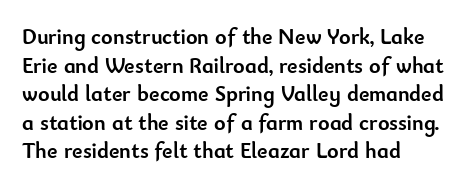
The image shows 22 px bold type, upright; set left-aligned, normal line spacing (1.3x), normal letter spacing, not underlined.
